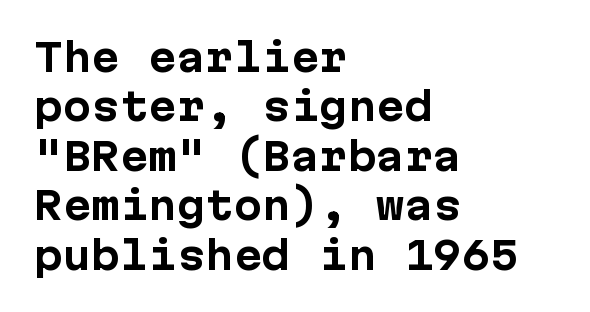
The image shows 38 px bold sans-serif type, upright; set left-aligned, normal line spacing (1.3x), normal letter spacing, not underlined; low stroke contrast and a medium x-height.
